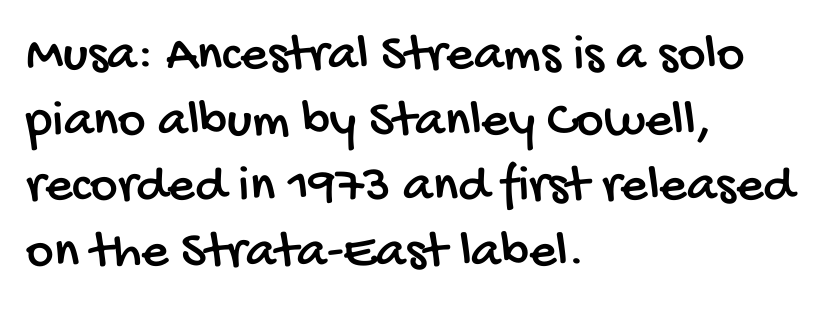
Honestly, there is no underline to notice here at all. If you drew a ruler down the left edge, every line would touch it. In terms of letterspacing, this is plain default setting. Classification — sans serif. This sample has the flowing, uneven cadence of proportional lettering.
